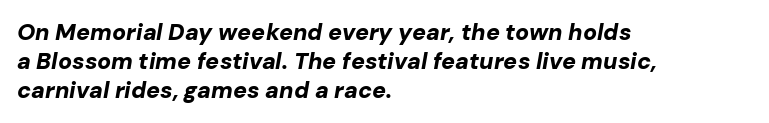
Q: Is the text bold? A: Yes.
Q: Is the text italic (slanted)? A: Yes, it leans right by about 10 degrees.
Q: Is the text underlined? A: No.
Q: How is the paragraph aligned? A: Left-aligned.
Q: Is the spacing between letters normal or unusually wide? A: Normal.
Q: Is the spacing between lines tight, normal or loose? A: Normal.
